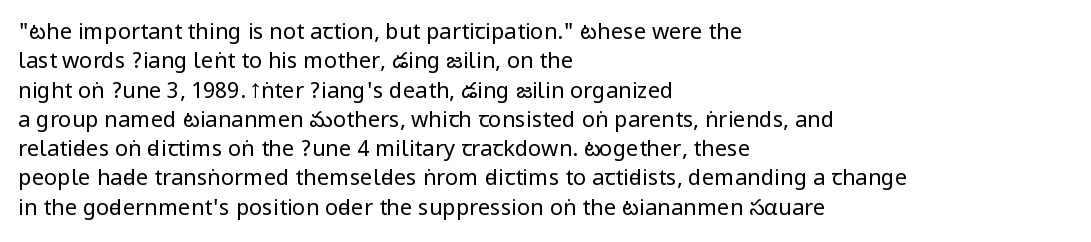
Caption: face not bold, strokes unweighted. Whoever set this chose a conventional vertical rhythm. This sample uses plain, unmodified letter spacing. The lettering stays uniformly vertical, giving the passage a roman look. Rule under the text: the space is simply empty.
